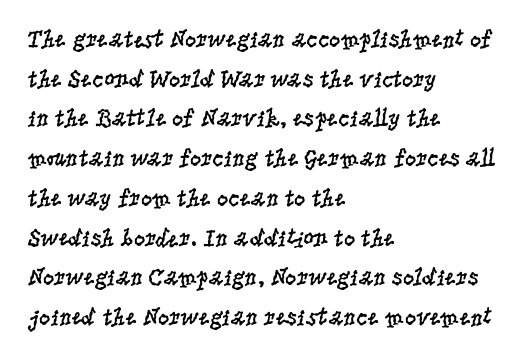
{"bold": "no", "underline": "no", "align": "left", "line_spacing": "normal", "line_spacing_ratio": 1.59, "letter_spacing": "normal", "letter_spacing_em": 0.0, "glyph_px": 25}
